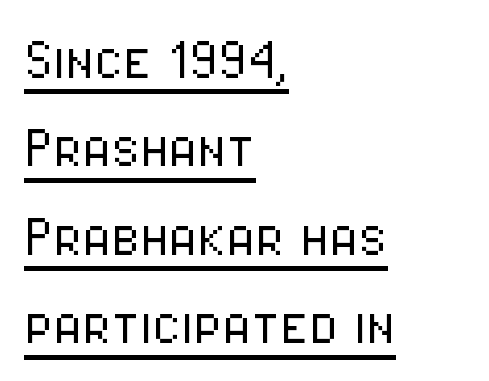
The image shows 66 px light, condensed sans-serif type, upright; set left-aligned, normal line spacing (1.34x), normal letter spacing, underlined; low stroke contrast and a medium x-height.
